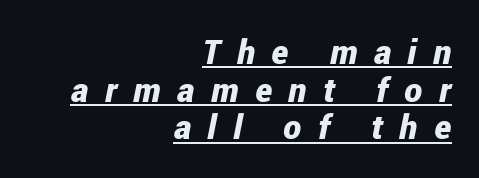
{"italic": "yes", "lean": "right", "slant_degrees": 12, "bold": "yes", "weight": "bold", "width": "condensed", "stroke_contrast": "low", "x_height": "medium", "monospaced": "no", "underline": "yes", "align": "right", "line_spacing": "tight", "line_spacing_ratio": 1.11, "letter_spacing": "wide", "letter_spacing_em": 0.49, "glyph_px": 34}
